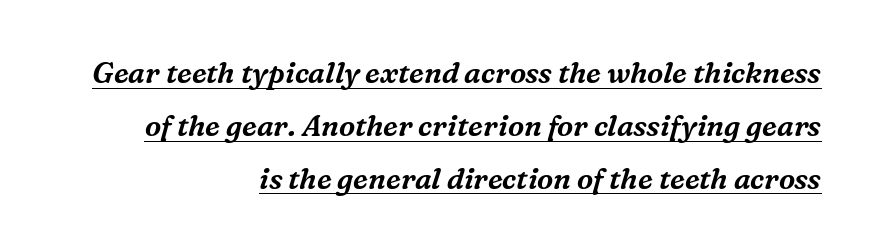
{"serif": "yes", "italic": "yes", "lean": "right", "slant_degrees": 16, "width": "normal", "stroke_contrast": "medium", "x_height": "medium", "monospaced": "no", "underline": "yes", "align": "right", "line_spacing_ratio": 1.82, "letter_spacing": "normal", "letter_spacing_em": 0.0, "glyph_px": 29}
